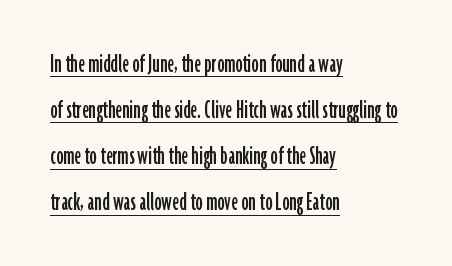
{"serif": "no", "italic": "no", "width": "condensed", "stroke_contrast": "low", "x_height": "medium", "monospaced": "no", "underline": "yes", "align": "left", "line_spacing": "normal", "line_spacing_ratio": 1.59, "letter_spacing": "normal", "letter_spacing_em": 0.0, "glyph_px": 29}
